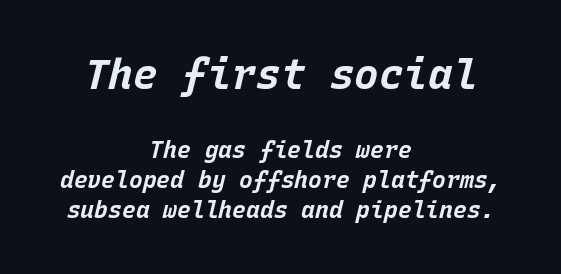
Q: Is the text bold? A: Yes.
Q: Is the text italic (slanted)? A: Yes, it leans right by about 15 degrees.
Q: Is the text underlined? A: No.
Q: How is the paragraph aligned? A: Centered.
Q: Is the spacing between letters normal or unusually wide? A: Normal.
Q: Is the spacing between lines tight, normal or loose? A: Normal.
Q: Which block of text is set in a larger size, the first (top) or the second (bottom)? A: The first (top) one.
Q: Width (condensed, normal, or wide)? A: Normal.
Q: Stroke contrast? A: Low.
Q: x-height? A: Large.
Q: Monospaced? A: Yes.
